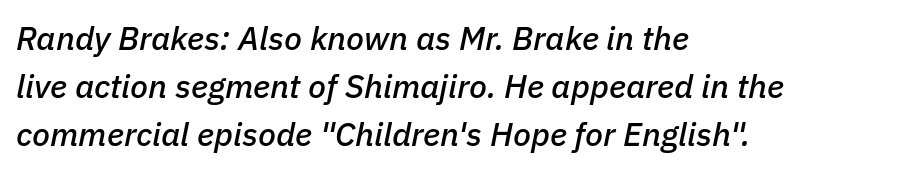
Q: Is the text italic (slanted)? A: Yes, it leans right by about 11 degrees.
Q: Is the text underlined? A: No.
Q: How is the paragraph aligned? A: Left-aligned.
Q: Is the spacing between letters normal or unusually wide? A: Normal.
Q: Is the spacing between lines tight, normal or loose? A: Normal.
Q: Width (condensed, normal, or wide)? A: Normal.
Q: Stroke contrast? A: Low.
Q: x-height? A: Medium.
Q: Monospaced? A: No.
